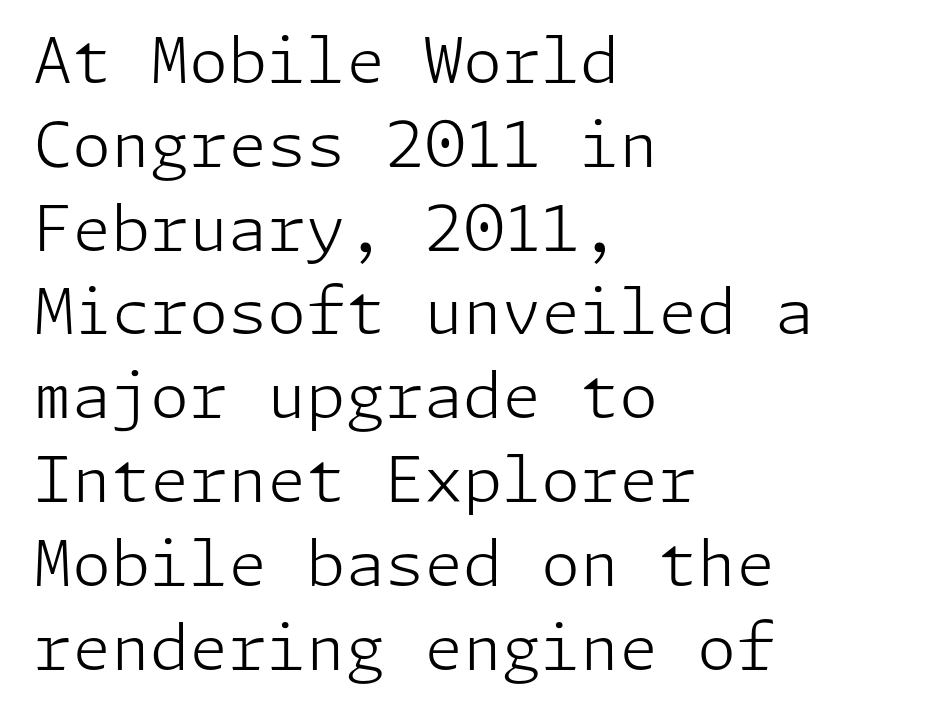
{"serif": "no", "italic": "no", "bold": "no", "weight": "light", "width": "normal", "stroke_contrast": "low", "x_height": "medium", "underline": "no", "align": "left", "line_spacing": "normal", "line_spacing_ratio": 1.33, "letter_spacing": "normal", "letter_spacing_em": 0.0, "glyph_px": 63}
